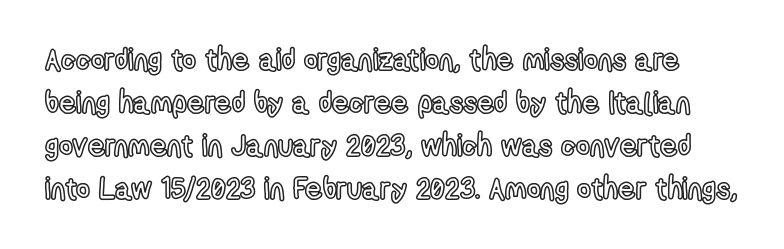
{"italic": "no", "width": "condensed", "x_height": "medium", "monospaced": "no", "underline": "no", "line_spacing": "normal", "line_spacing_ratio": 1.43, "letter_spacing": "normal", "letter_spacing_em": 0.0, "glyph_px": 30}
